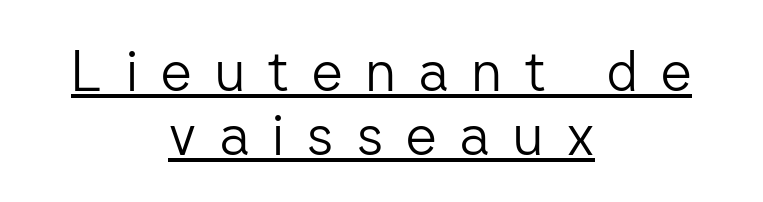
The image shows 56 px light sans-serif type, upright; set centered, tight line spacing (1.15x), unusually wide letter spacing (+0.39 em), underlined; low stroke contrast and a medium x-height.
